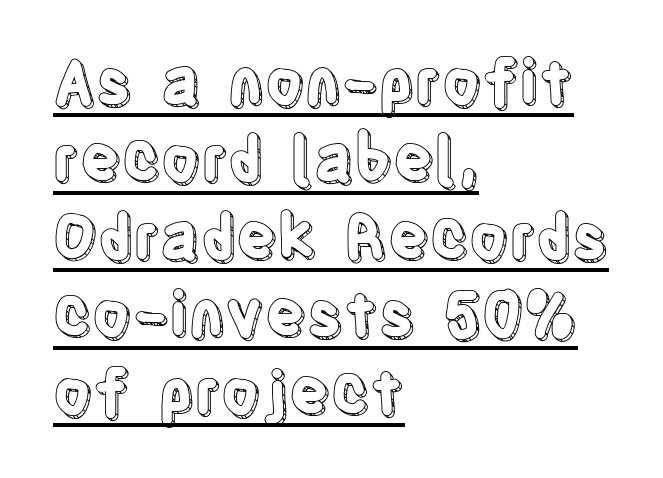
The letters sit at their default tracking, neither squeezed nor spread. Looks like regular typesetting: each glyph gets only the width it needs. Casual observation: everything's shoved over to the left. Every character sits straight up, as roman type does. Line spacing here is normal.
